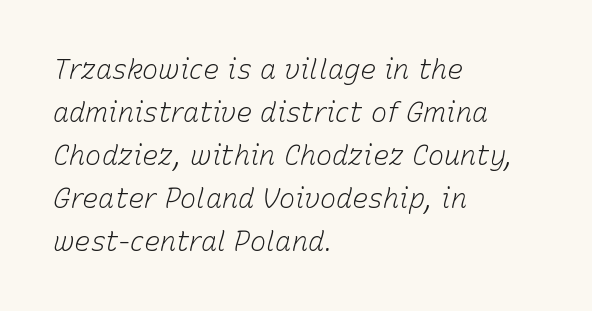
The image shows 27 px text type, italic (leaning right); set left-aligned, normal line spacing (1.59x), normal letter spacing, not underlined.
